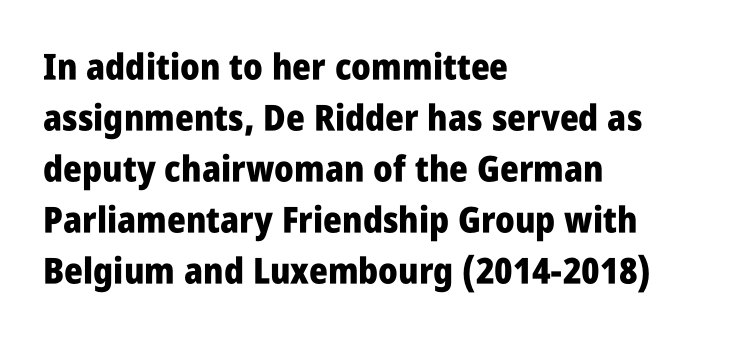
Honestly, there is no underline to notice here at all. Is this a fixed-width face? No — the glyphs have proportional, varying widths. Each glyph is drawn with heavy, bold strokes. Reading down the block, your eye returns to a fixed left position each line.
